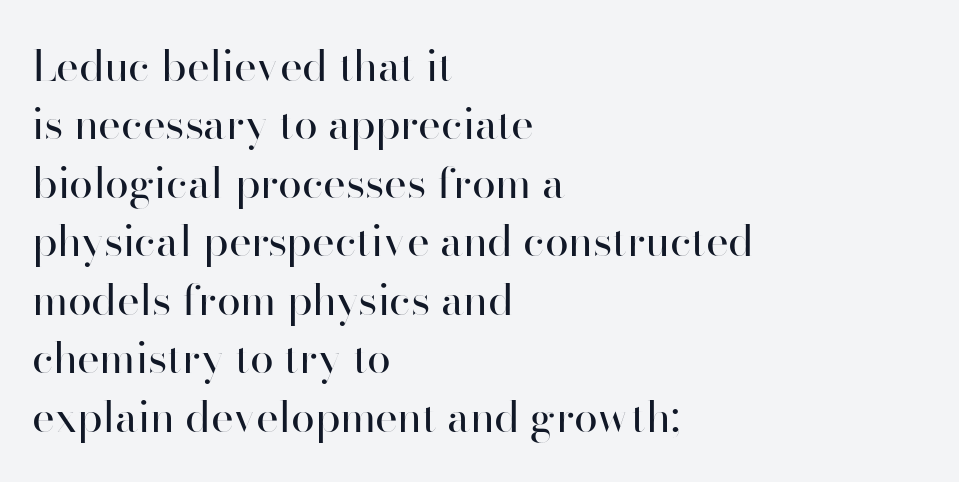
Q: Is the text bold? A: No.
Q: Is the text italic (slanted)? A: No, it is upright.
Q: Is the typeface a serif or a sans-serif typeface? A: Sans-serif.
Q: Is the text underlined? A: No.
Q: How is the paragraph aligned? A: Left-aligned.
Q: Is the spacing between letters normal or unusually wide? A: Normal.
Q: Is the spacing between lines tight, normal or loose? A: Normal.
Q: Width (condensed, normal, or wide)? A: Normal.
Q: Stroke contrast? A: High.
Q: x-height? A: Small.
Q: Monospaced? A: No.
